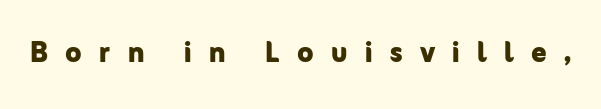
On the weight axis this lands at bold, roughly 700. Unmarked baselines from the first word to the last. Serif or sans? Sans — the stroke terminals are bare. Spacing verdict: proportional, widths tailored to each character.
